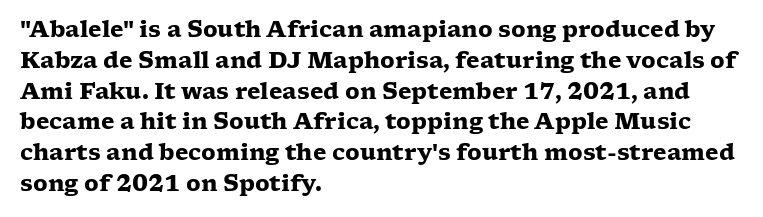
The image shows 22 px bold type, upright; set left-aligned, normal line spacing (1.4x), normal letter spacing, not underlined.
